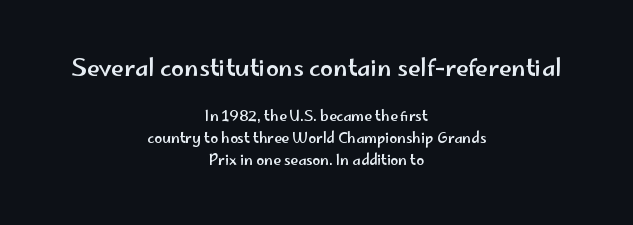
{"italic": "no", "underline": "no", "align": "center", "line_spacing": "normal", "line_spacing_ratio": 1.59, "letter_spacing": "normal", "letter_spacing_em": 0.0, "larger_block": "first", "size_ratio": 1.64, "glyph_px": 23}
